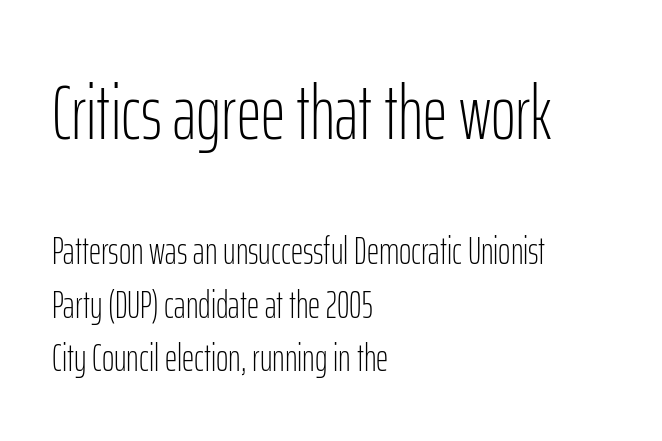
Q: Is the text bold? A: No.
Q: Is the text italic (slanted)? A: No, it is upright.
Q: Is the typeface a serif or a sans-serif typeface? A: Sans-serif.
Q: Is the text underlined? A: No.
Q: How is the paragraph aligned? A: Left-aligned.
Q: Is the spacing between letters normal or unusually wide? A: Normal.
Q: Is the spacing between lines tight, normal or loose? A: Normal.
Q: Which block of text is set in a larger size, the first (top) or the second (bottom)? A: The first (top) one.
Q: Width (condensed, normal, or wide)? A: Condensed.
Q: Stroke contrast? A: Low.
Q: x-height? A: Medium.
Q: Monospaced? A: No.
